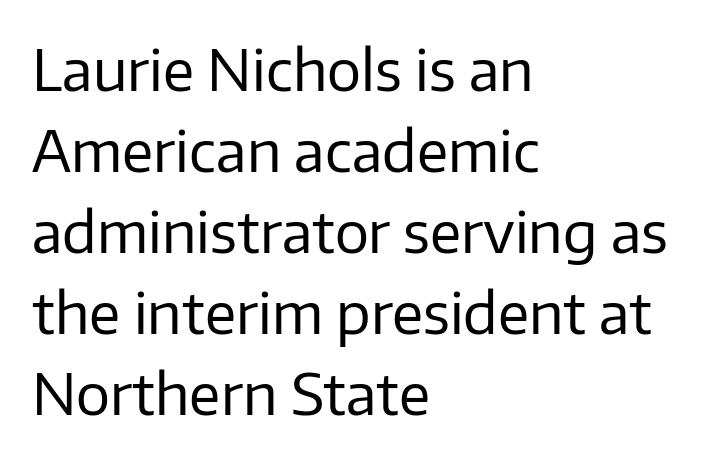
{"serif": "no", "italic": "no", "bold": "no", "weight": "regular", "width": "normal", "stroke_contrast": "low", "x_height": "medium", "monospaced": "no", "underline": "no", "align": "left", "line_spacing": "normal", "line_spacing_ratio": 1.42, "letter_spacing": "normal", "letter_spacing_em": 0.0, "glyph_px": 57}
